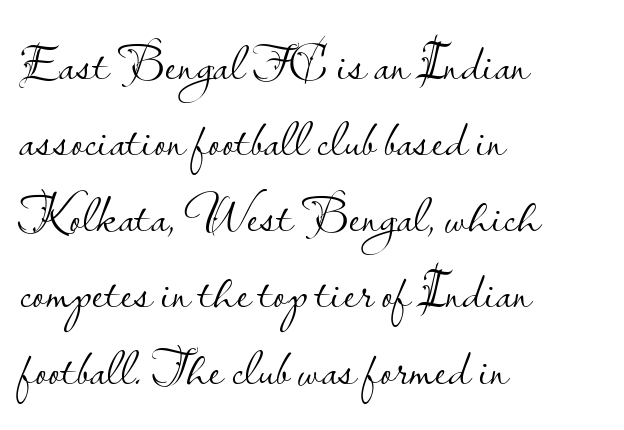
{"serif": "no", "bold": "no", "weight": "light", "width": "normal", "stroke_contrast": "low", "x_height": "small", "monospaced": "no", "underline": "no", "align": "left", "line_spacing": "normal", "line_spacing_ratio": 1.41, "letter_spacing": "normal", "letter_spacing_em": 0.0, "glyph_px": 54}
